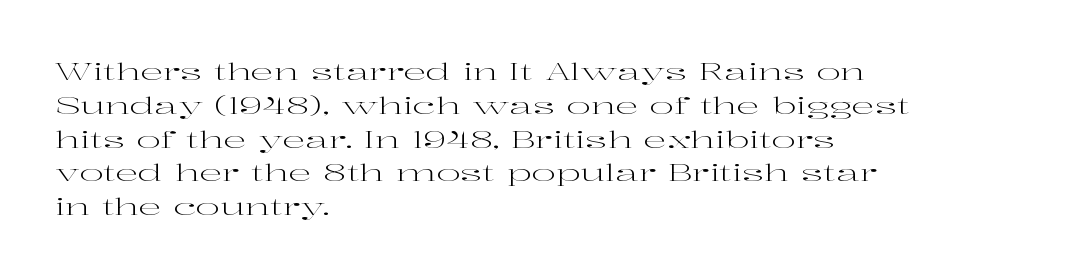
{"italic": "no", "bold": "no", "underline": "no", "align": "left", "line_spacing": "normal", "line_spacing_ratio": 1.47, "letter_spacing": "normal", "letter_spacing_em": 0.0, "glyph_px": 23}
